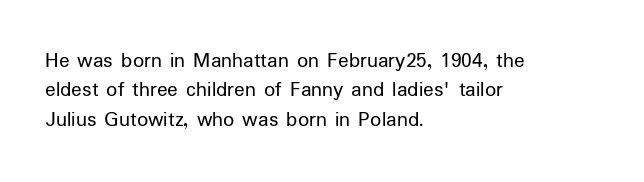
Q: Is the text bold? A: No.
Q: Is the text italic (slanted)? A: No, it is upright.
Q: Is the text underlined? A: No.
Q: How is the paragraph aligned? A: Left-aligned.
Q: Is the spacing between letters normal or unusually wide? A: Normal.
Q: Is the spacing between lines tight, normal or loose? A: Normal.
